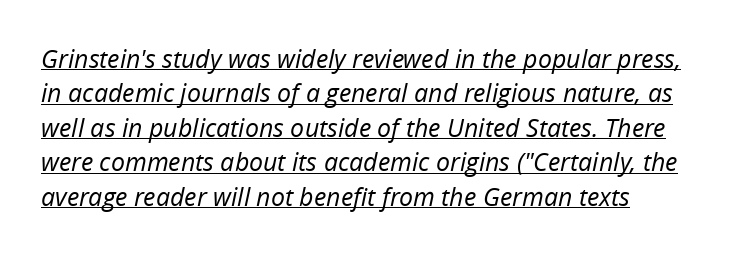
{"italic": "yes", "lean": "right", "slant_degrees": 12, "bold": "no", "underline": "yes", "align": "left", "line_spacing": "normal", "line_spacing_ratio": 1.38, "letter_spacing": "normal", "letter_spacing_em": 0.0, "glyph_px": 25}
